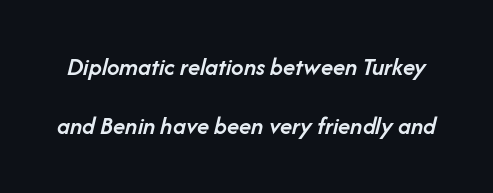
I'd describe the lettering as semibold — firm but not a full bold. Regarding leading, the lines here are spaced well apart. These lines keep a tight, regular rhythm from letter to letter. Nobody drew a line under any word here. These lines were composed using italics.
